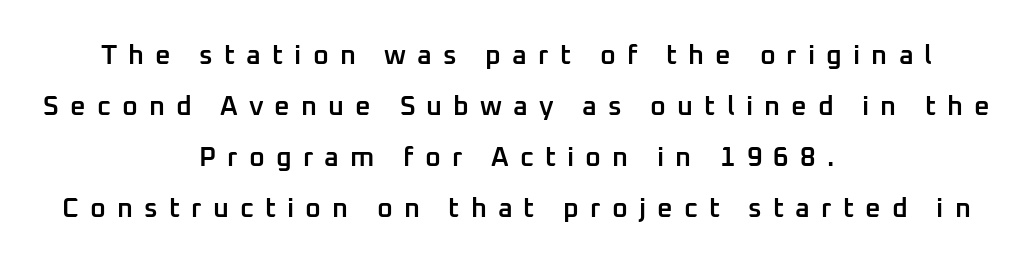
The image shows 27 px text type, upright; set centered, line spacing 1.89x, unusually wide letter spacing (+0.41 em), not underlined.
